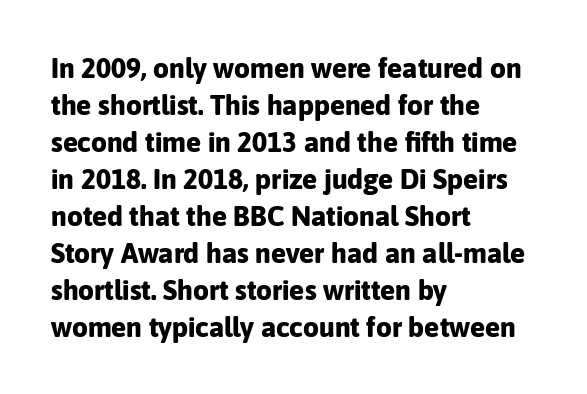
The face used here is rendered with its standard letterfit. The passage shown is typeset with a sans-serif family. Notice how descenders clear the ascenders below comfortably — that's standard leading. Note the varied advance widths — an 'i' is clearly narrower than an 'm'. The ragged edge is on the right, which tells us the setting is flush left. The string is rendered with underlining switched off.
